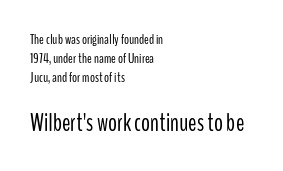
{"italic": "no", "bold": "no", "underline": "no", "align": "left", "line_spacing": "normal", "line_spacing_ratio": 1.34, "letter_spacing": "normal", "letter_spacing_em": 0.0, "larger_block": "second", "size_ratio": 1.79, "glyph_px": 25}
